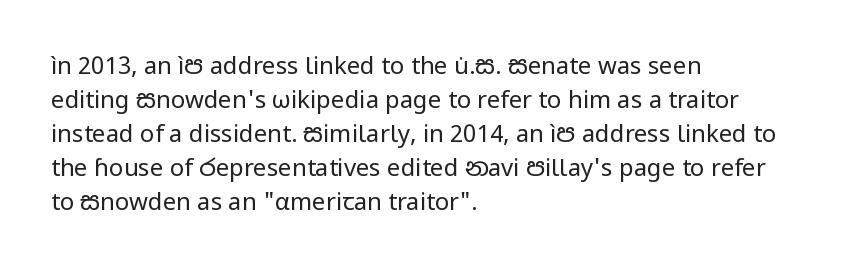
Just letters on the line, the space beneath them empty. The lines sit at an ordinary, default distance from one another. Reading down the block, your eye returns to a fixed left position each line. Think standard paragraph weight, or any step lighter than that.
